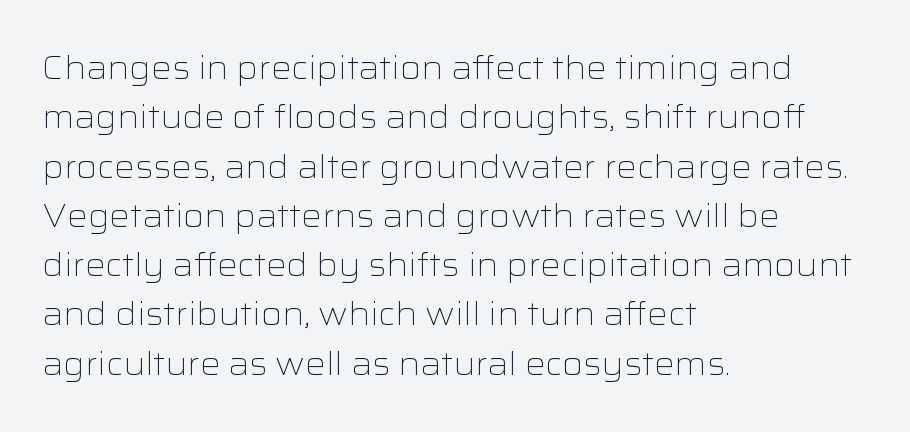
Every stem runs plumb, perpendicular to the baseline. Each word holds together tightly as a unit, with standard inter-letter gaps. Serifs: no, the terminals of the letterforms are clean. These lines are rendered in a variable-pitch font.
